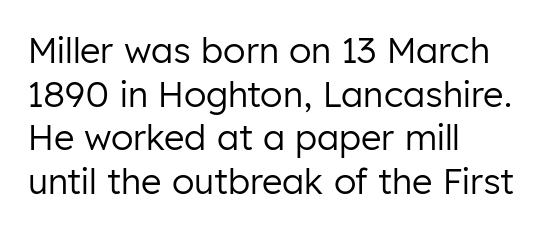
Caption: face not bold, strokes unweighted. This sample has the flowing, uneven cadence of proportional lettering. Serifs: no, the terminals of the letterforms are clean. Nobody drew a line under any word here.
